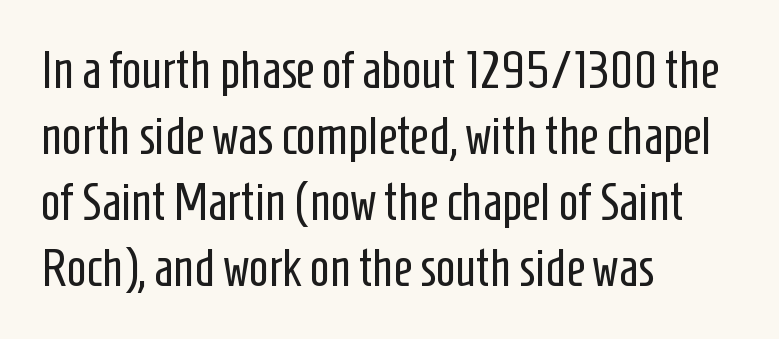
Anything drawn beneath the words? Only blank space. Every stem runs plumb, perpendicular to the baseline. You could not count columns in this text — the font is proportionally spaced. These lines sit exactly where default settings would place them.
